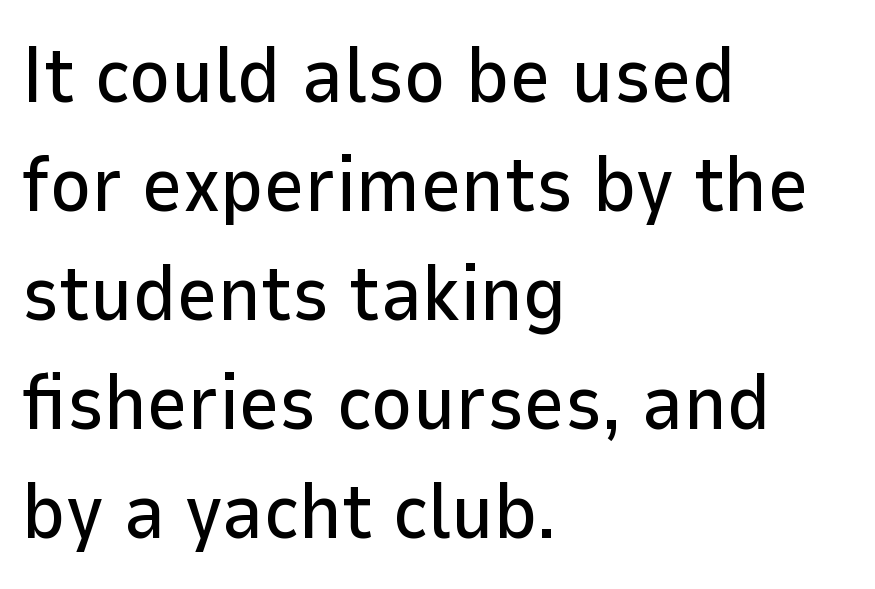
Q: Is the text italic (slanted)? A: No, it is upright.
Q: Is the typeface a serif or a sans-serif typeface? A: Sans-serif.
Q: Is the text underlined? A: No.
Q: How is the paragraph aligned? A: Left-aligned.
Q: Is the spacing between letters normal or unusually wide? A: Normal.
Q: Is the spacing between lines tight, normal or loose? A: Normal.
Q: Width (condensed, normal, or wide)? A: Normal.
Q: Stroke contrast? A: Low.
Q: x-height? A: Medium.
Q: Monospaced? A: No.
